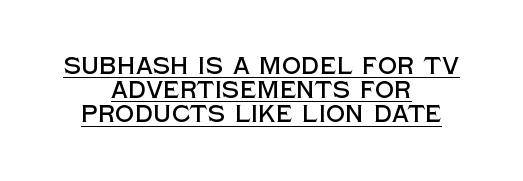
Q: Is the text italic (slanted)? A: No, it is upright.
Q: Is the text underlined? A: Yes.
Q: How is the paragraph aligned? A: Centered.
Q: Is the spacing between letters normal or unusually wide? A: Normal.
Q: Is the spacing between lines tight, normal or loose? A: Tight.
